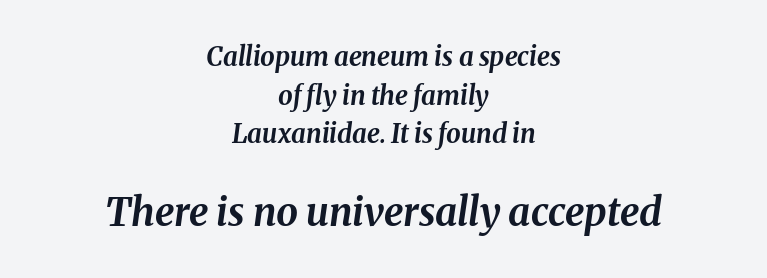
{"italic": "yes", "lean": "right", "slant_degrees": 8, "bold": "yes", "weight": "bold", "width": "normal", "stroke_contrast": "medium", "x_height": "medium", "monospaced": "no", "underline": "no", "align": "center", "line_spacing": "normal", "line_spacing_ratio": 1.49, "letter_spacing": "normal", "letter_spacing_em": 0.0, "larger_block": "second", "size_ratio": 1.5, "glyph_px": 39}
